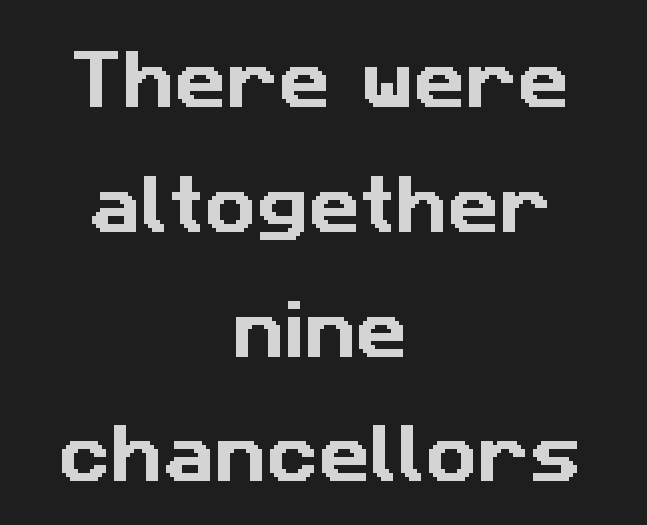
The image shows 64 px sans-serif type; set centered, loose line spacing (1.95x), normal letter spacing, not underlined; low stroke contrast and a medium x-height.
